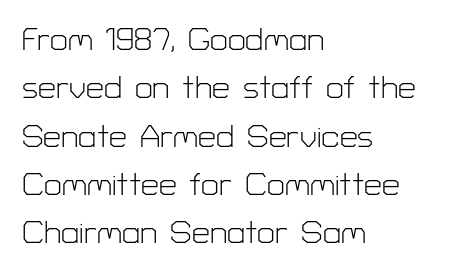
{"serif": "no", "italic": "no", "bold": "no", "weight": "light", "width": "normal", "stroke_contrast": "low", "x_height": "medium", "monospaced": "no", "underline": "no", "align": "left", "line_spacing": "normal", "line_spacing_ratio": 1.51, "letter_spacing": "normal", "letter_spacing_em": 0.0, "glyph_px": 32}
